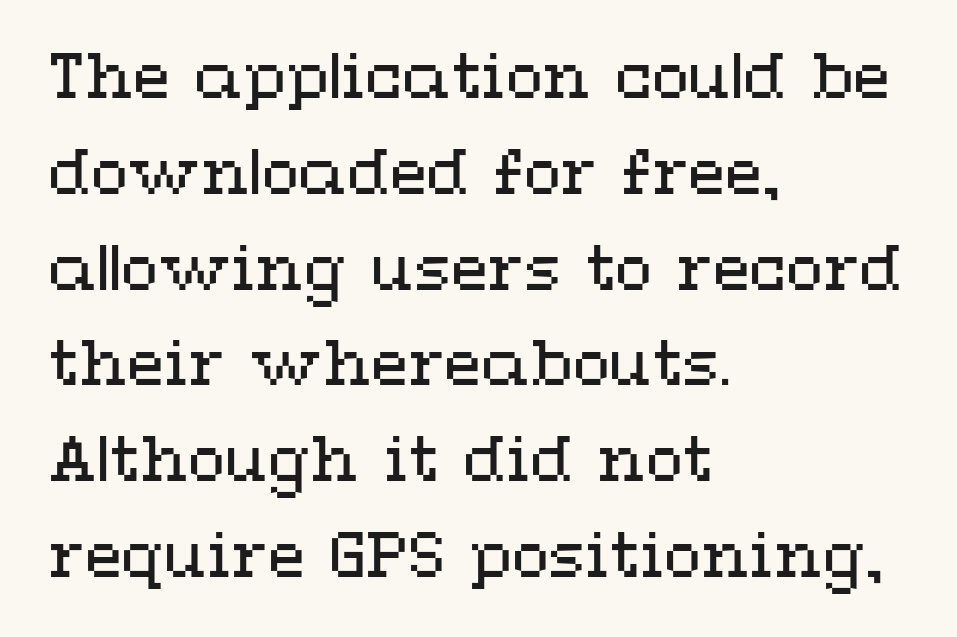
Is there much room between lines? A standard amount, neither cramped nor airy. Posture: upright roman. Proportional: the letters do not fall into vertical columns. Rule under the text: the space is simply empty. No letter is thick-stroked: the sample isn't bold.
